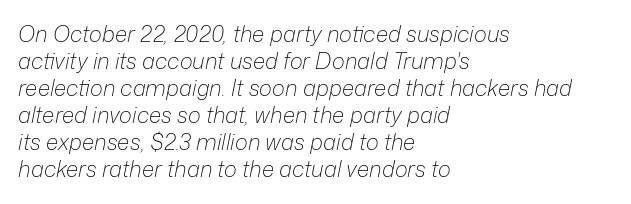
The image shows 22 px text type, italic (leaning right); set left-aligned, line spacing 1.23x, normal letter spacing, not underlined.
